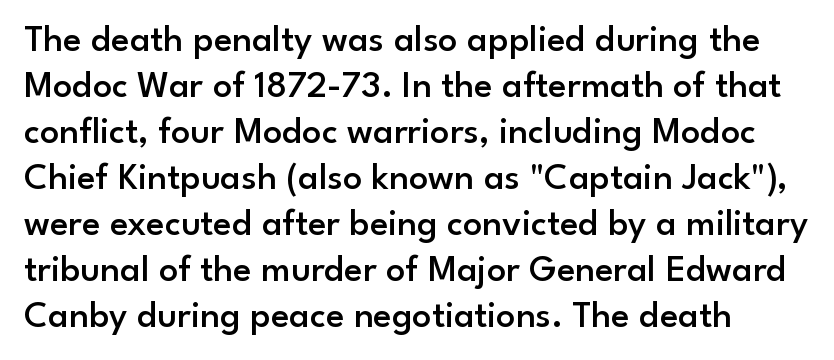
{"serif": "no", "italic": "no", "bold": "semi", "weight": "semibold", "width": "normal", "stroke_contrast": "low", "x_height": "small", "monospaced": "no", "underline": "no", "line_spacing_ratio": 1.21, "letter_spacing": "normal", "letter_spacing_em": 0.0, "glyph_px": 38}
